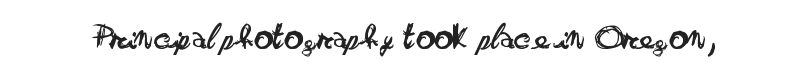
The typesetting does not lean heavy: it is not bold. Looks like regular typesetting: each glyph gets only the width it needs. Each letter's strokes conclude bluntly, with no projecting serifs. Has an underline been added? It has not.
